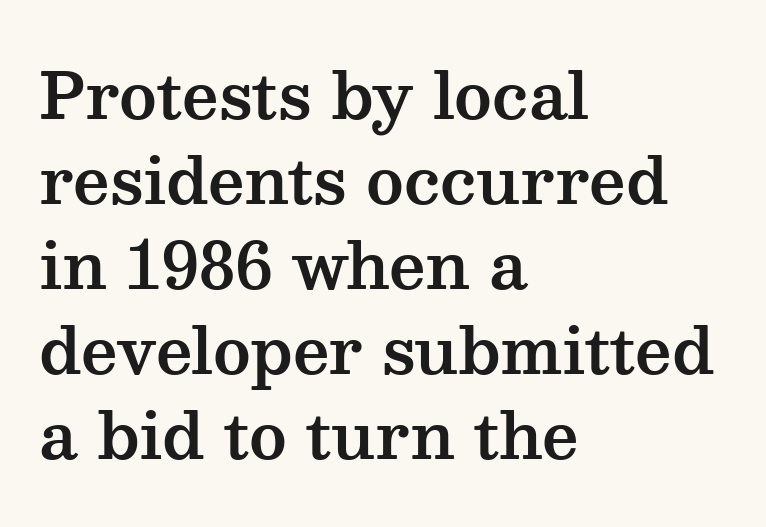
{"serif": "yes", "italic": "no", "width": "wide", "stroke_contrast": "medium", "x_height": "medium", "monospaced": "no", "underline": "no", "align": "left", "line_spacing": "normal", "line_spacing_ratio": 1.33, "letter_spacing": "normal", "letter_spacing_em": 0.0, "glyph_px": 64}
